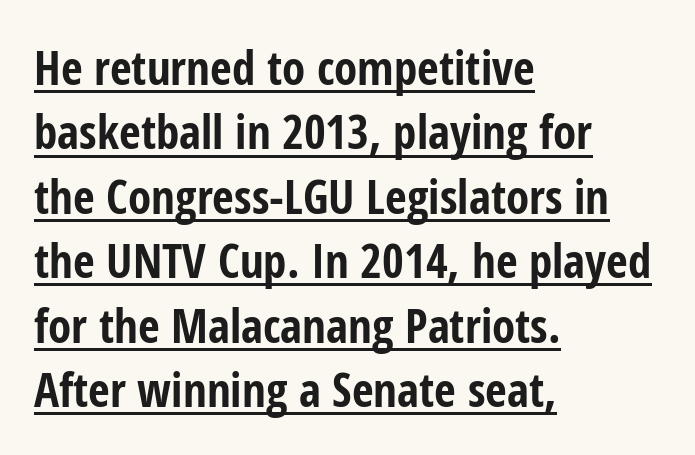
{"serif": "no", "italic": "no", "bold": "yes", "weight": "bold", "width": "condensed", "stroke_contrast": "low", "x_height": "medium", "monospaced": "no", "underline": "yes", "align": "left", "line_spacing": "normal", "line_spacing_ratio": 1.37, "letter_spacing": "normal", "letter_spacing_em": 0.0, "glyph_px": 47}
